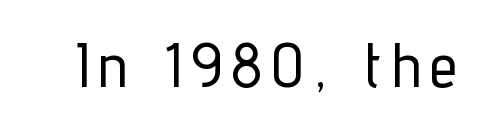
{"serif": "no", "italic": "no", "width": "condensed", "stroke_contrast": "low", "x_height": "medium", "monospaced": "no", "underline": "no", "glyph_px": 63}
